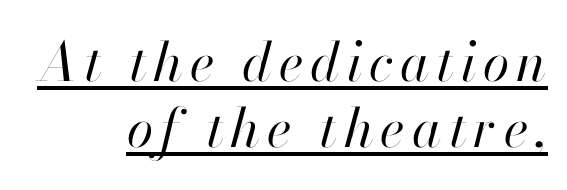
A rule runs beneath these lines of type. Stroke mass is kept to a normal reading level or below. The passage is arranged like a letterhead date or caption credit — flush right. You could not count columns in this text — the font is proportionally spaced.
